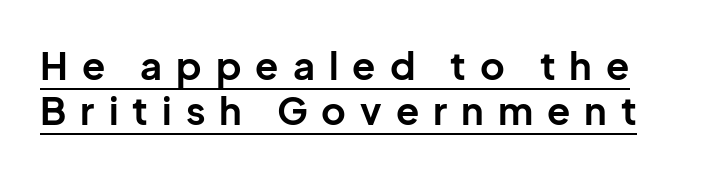
Q: Is the text bold? A: Yes.
Q: Is the text italic (slanted)? A: No, it is upright.
Q: Is the typeface a serif or a sans-serif typeface? A: Sans-serif.
Q: Is the text underlined? A: Yes.
Q: Is the spacing between letters normal or unusually wide? A: Unusually wide.
Q: Width (condensed, normal, or wide)? A: Normal.
Q: Stroke contrast? A: Low.
Q: x-height? A: Medium.
Q: Monospaced? A: No.
